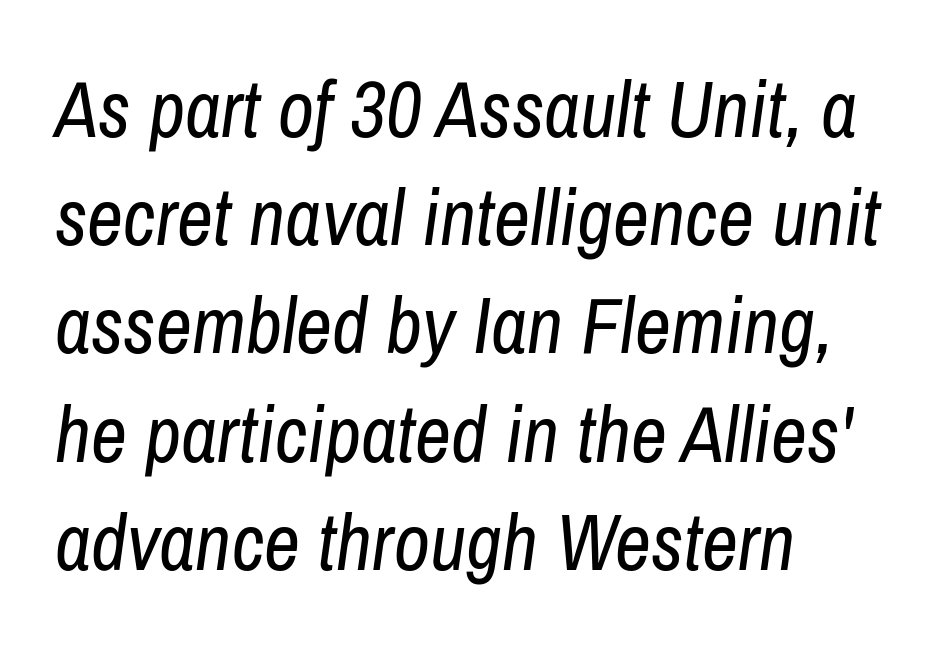
A typesetter would call this proportional, since set widths differ per character. The leading is moderate, giving the passage an even texture. No chunkiness to these letters — they're not bold. The area under the type is left untouched. Line beginnings align vertically; line endings do not.
